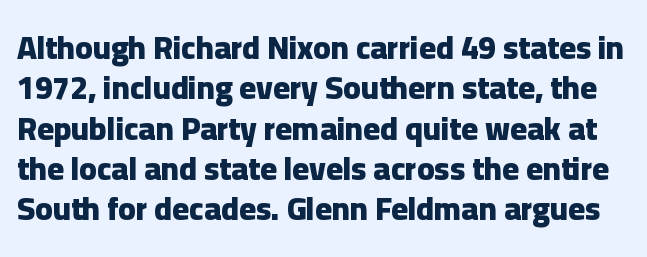
Q: Is the text bold? A: Yes.
Q: Is the text italic (slanted)? A: No, it is upright.
Q: Is the typeface a serif or a sans-serif typeface? A: Sans-serif.
Q: Is the text underlined? A: No.
Q: Is the spacing between letters normal or unusually wide? A: Normal.
Q: Is the spacing between lines tight, normal or loose? A: Normal.
Q: Width (condensed, normal, or wide)? A: Normal.
Q: Stroke contrast? A: Low.
Q: x-height? A: Medium.
Q: Monospaced? A: No.
